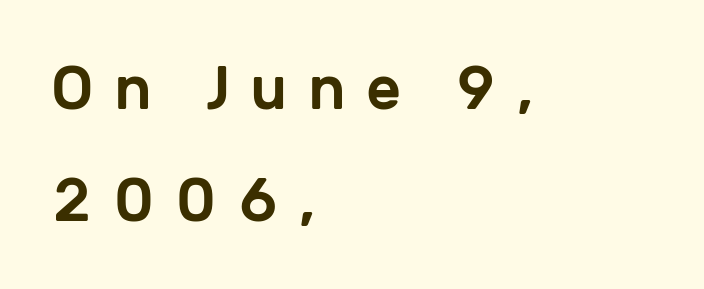
Q: Is the text italic (slanted)? A: No, it is upright.
Q: Is the typeface a serif or a sans-serif typeface? A: Sans-serif.
Q: Is the text underlined? A: No.
Q: How is the paragraph aligned? A: Left-aligned.
Q: Is the spacing between letters normal or unusually wide? A: Unusually wide.
Q: Width (condensed, normal, or wide)? A: Normal.
Q: Stroke contrast? A: Low.
Q: x-height? A: Medium.
Q: Monospaced? A: No.
